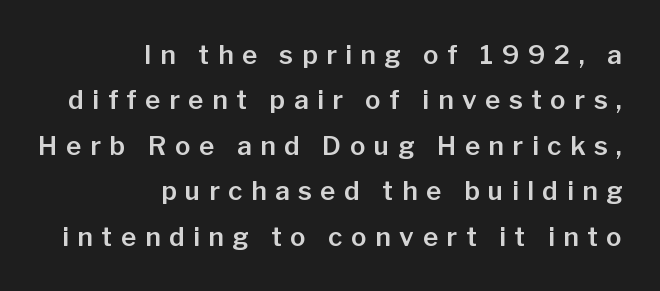
Q: Is the text italic (slanted)? A: No, it is upright.
Q: Is the text underlined? A: No.
Q: How is the paragraph aligned? A: Right-aligned.
Q: Is the spacing between letters normal or unusually wide? A: Unusually wide.
